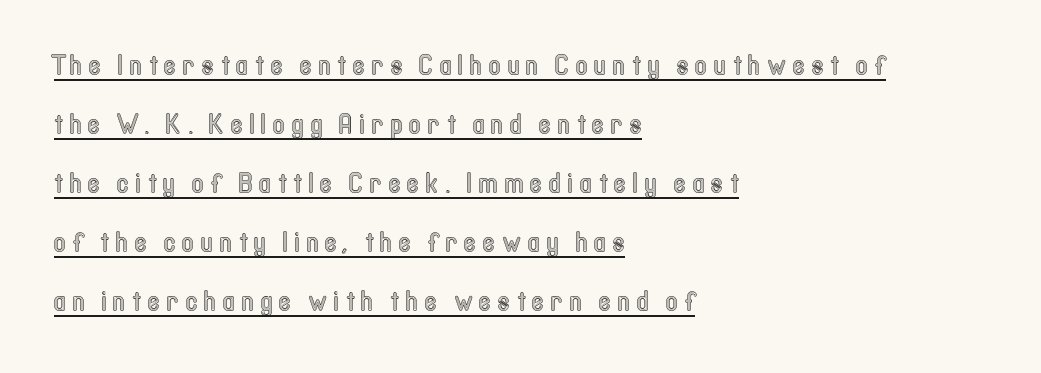
Q: Is the text italic (slanted)? A: No, it is upright.
Q: Is the text underlined? A: Yes.
Q: How is the paragraph aligned? A: Left-aligned.
Q: Is the spacing between letters normal or unusually wide? A: Unusually wide.
Q: Is the spacing between lines tight, normal or loose? A: Loose.
Q: Width (condensed, normal, or wide)? A: Condensed.
Q: x-height? A: Medium.
Q: Monospaced? A: No.
